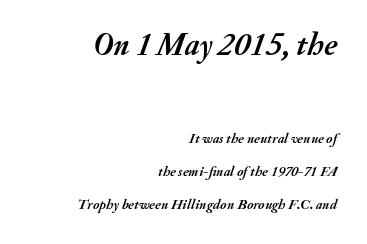
The image shows 32 px semibold type, italic (leaning right); set right-aligned, loose line spacing (2.38x), normal letter spacing, not underlined; the first (top) block is 2.29x larger; medium stroke contrast and a small x-height.
